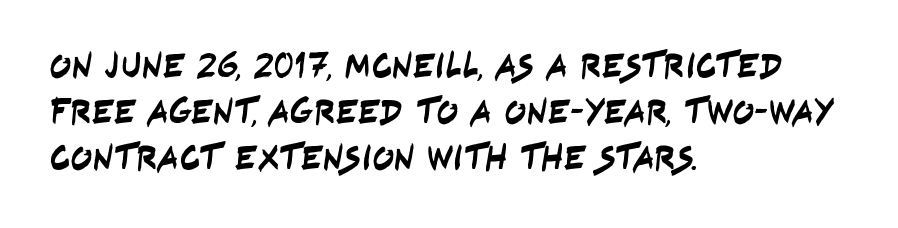
Q: Is the typeface a serif or a sans-serif typeface? A: Sans-serif.
Q: Is the text underlined? A: No.
Q: How is the paragraph aligned? A: Left-aligned.
Q: Is the spacing between letters normal or unusually wide? A: Normal.
Q: Is the spacing between lines tight, normal or loose? A: Normal.
Q: Width (condensed, normal, or wide)? A: Condensed.
Q: Stroke contrast? A: Low.
Q: x-height? A: Large.
Q: Monospaced? A: No.
